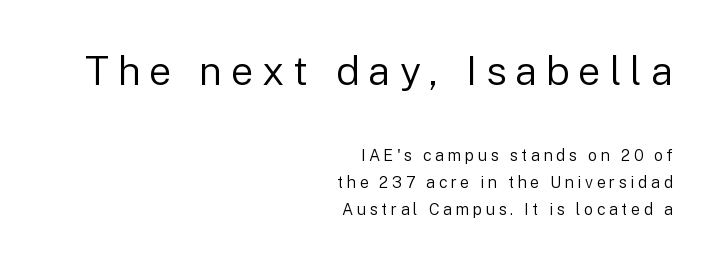
{"serif": "no", "italic": "no", "bold": "no", "weight": "regular", "width": "normal", "stroke_contrast": "low", "x_height": "medium", "monospaced": "no", "underline": "no", "align": "right", "line_spacing": "normal", "line_spacing_ratio": 1.66, "letter_spacing": "wide", "letter_spacing_em": 0.22, "larger_block": "first", "size_ratio": 2.5, "glyph_px": 40}
